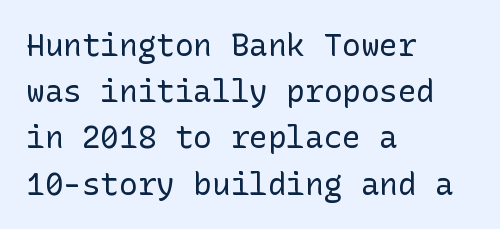
{"serif": "no", "italic": "no", "bold": "no", "weight": "regular", "width": "normal", "stroke_contrast": "low", "x_height": "medium", "underline": "no", "align": "left", "line_spacing": "normal", "line_spacing_ratio": 1.49, "letter_spacing": "normal", "letter_spacing_em": 0.0, "glyph_px": 31}
